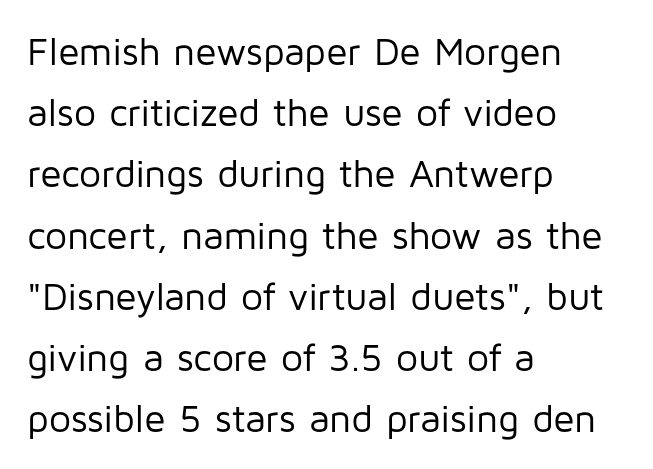
{"serif": "no", "italic": "no", "bold": "no", "weight": "regular", "width": "normal", "stroke_contrast": "low", "x_height": "medium", "monospaced": "no", "underline": "no", "align": "left", "line_spacing": "normal", "line_spacing_ratio": 1.57, "letter_spacing": "normal", "letter_spacing_em": 0.0, "glyph_px": 39}
